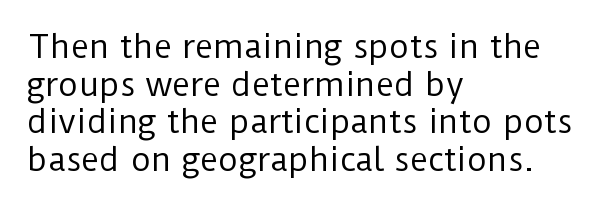
Grotesque or geometric, the face here clearly has no serifs. Weight: regular or lighter. The face used here is proportionally spaced, like ordinary book or web type. Type without underlining.
